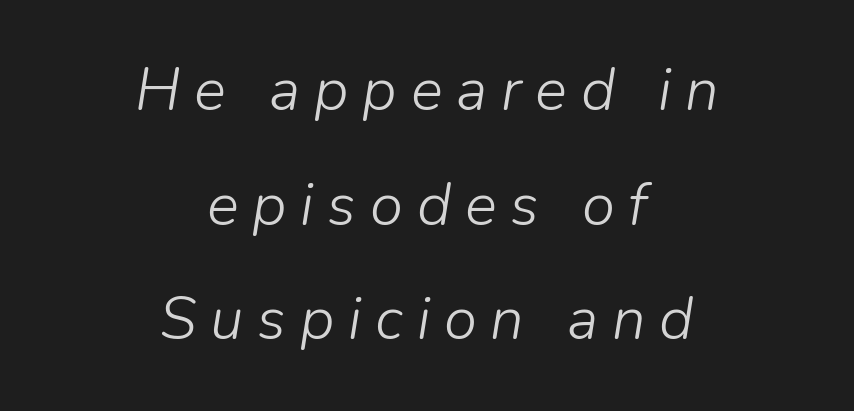
{"italic": "yes", "lean": "right", "slant_degrees": 9, "bold": "no", "weight": "light", "width": "normal", "stroke_contrast": "low", "x_height": "medium", "monospaced": "no", "underline": "no", "align": "center", "line_spacing": "loose", "line_spacing_ratio": 1.91, "letter_spacing": "wide", "letter_spacing_em": 0.23, "glyph_px": 60}
